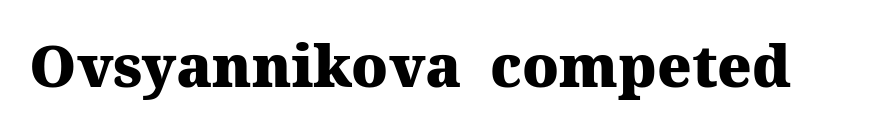
Q: Is the text bold? A: Yes.
Q: Is the text italic (slanted)? A: No, it is upright.
Q: Is the typeface a serif or a sans-serif typeface? A: Serif.
Q: Is the text underlined? A: No.
Q: Is the spacing between letters normal or unusually wide? A: Normal.
Q: Width (condensed, normal, or wide)? A: Normal.
Q: Stroke contrast? A: Medium.
Q: x-height? A: Medium.
Q: Monospaced? A: No.
